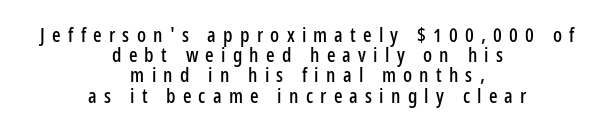
Notice how the stems are strictly vertical — no italics here. The tracking jumps out immediately: characters are airy and widely separated. These lines are centered, leaving both edges ragged. Very little white space separates one row of letters from the next. Descenders are the only things crossing below the line.
